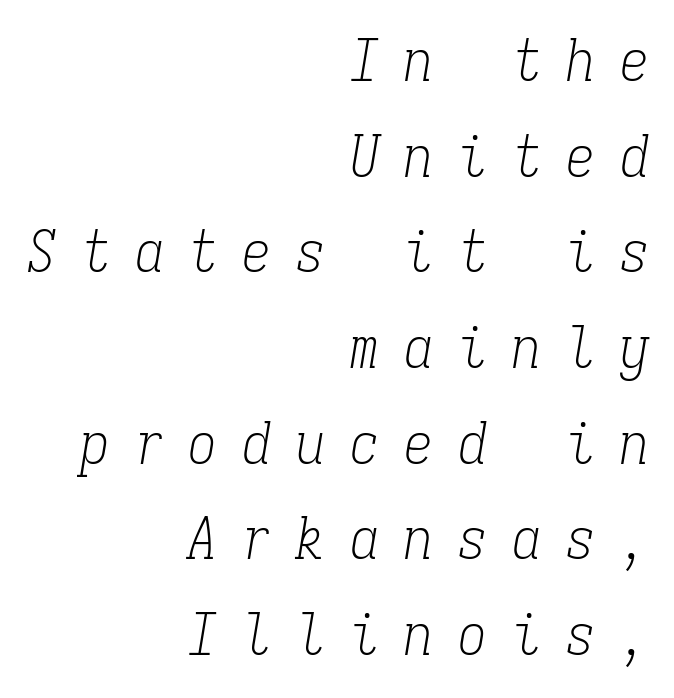
{"serif": "yes", "italic": "yes", "lean": "right", "slant_degrees": 9, "bold": "no", "weight": "light", "width": "condensed", "stroke_contrast": "low", "x_height": "medium", "monospaced": "yes", "underline": "no", "align": "right", "line_spacing": "normal", "line_spacing_ratio": 1.65, "letter_spacing": "wide", "letter_spacing_em": 0.43, "glyph_px": 58}
